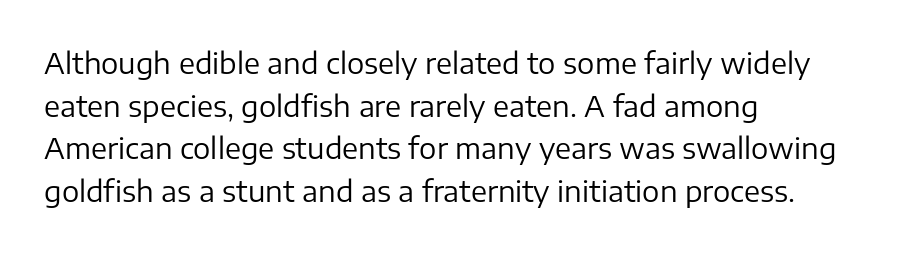
Q: Is the text bold? A: No.
Q: Is the text italic (slanted)? A: No, it is upright.
Q: Is the typeface a serif or a sans-serif typeface? A: Sans-serif.
Q: Is the text underlined? A: No.
Q: How is the paragraph aligned? A: Left-aligned.
Q: Is the spacing between letters normal or unusually wide? A: Normal.
Q: Is the spacing between lines tight, normal or loose? A: Normal.
Q: Width (condensed, normal, or wide)? A: Normal.
Q: Stroke contrast? A: Low.
Q: x-height? A: Medium.
Q: Monospaced? A: No.
